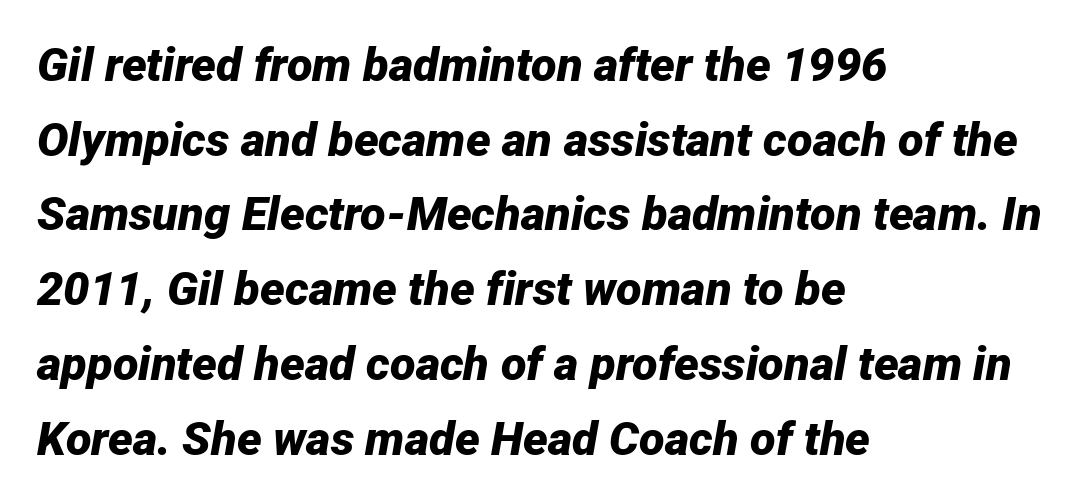
The image shows 47 px bold type, italic (leaning right); set left-aligned, normal line spacing (1.59x), normal letter spacing, not underlined; low stroke contrast and a medium x-height.
